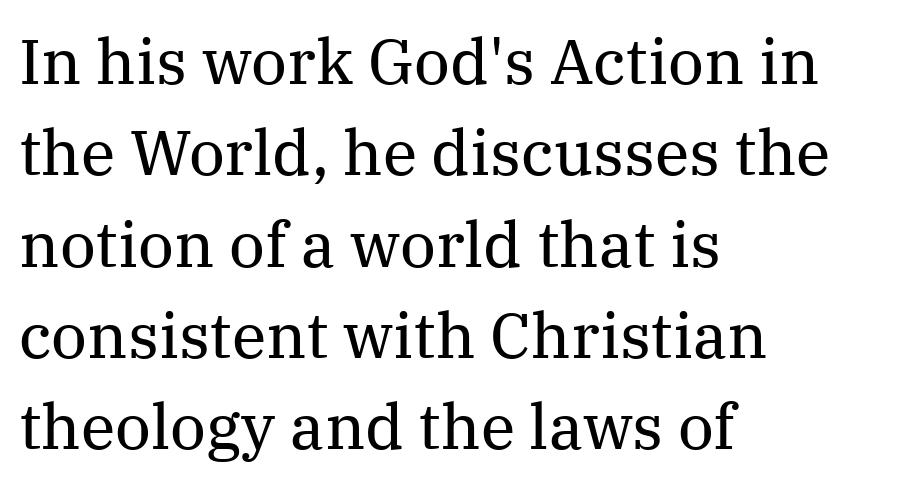
Does the copy run flush right? No — it runs flush left. The passage shown stacks its lines at a standard gap. Here the designer chose a conventional face with non-uniform glyph widths. The letters stand upright; this is a roman face. Does the type have serifs? Yes, each stem ends in a small foot.
